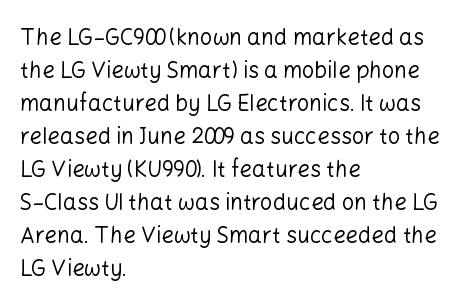
In terms of leading, this rendering sits right in the middle. Quick note: not italic, upright. Stems here are at most as thick as an everyday book face. Letter spacing: default.
